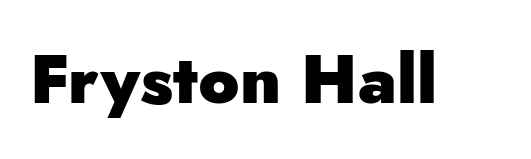
Q: Is the text bold? A: Yes.
Q: Is the text italic (slanted)? A: No, it is upright.
Q: Is the typeface a serif or a sans-serif typeface? A: Sans-serif.
Q: Is the text underlined? A: No.
Q: Is the spacing between letters normal or unusually wide? A: Normal.
Q: Width (condensed, normal, or wide)? A: Normal.
Q: Stroke contrast? A: Low.
Q: x-height? A: Small.
Q: Monospaced? A: No.
